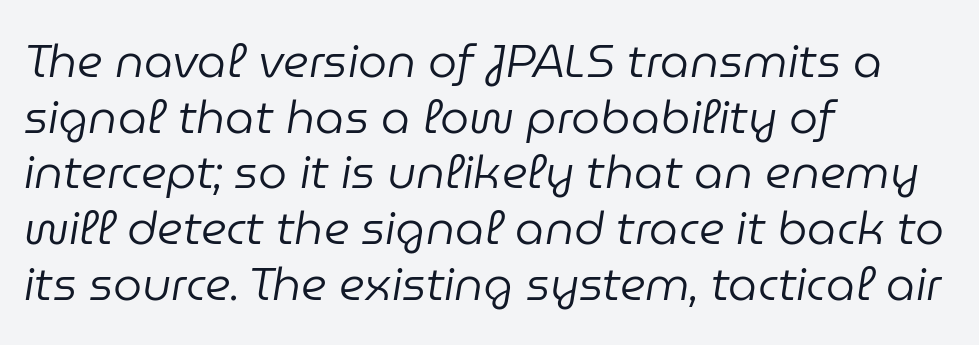
The image shows 46 px regular-weight type, italic (leaning right); set left-aligned, line spacing 1.21x, normal letter spacing, not underlined; low stroke contrast and a medium x-height.
